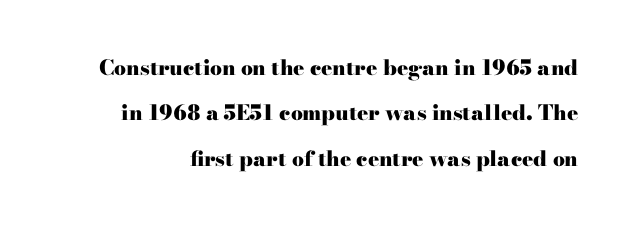
Caption: standard tracking, unaltered. No italicization has been applied; the sample stays upright. A great deal of white space separates one row of letters from the next. Summary of weight: heavy, a full bold. Glance below the letters and you will spot only blank space.
